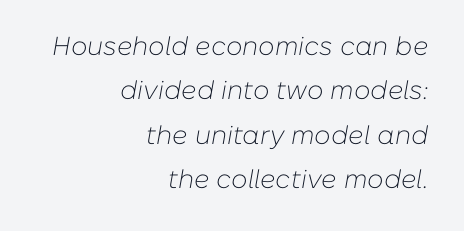
Q: Is the text bold? A: No.
Q: Is the text italic (slanted)? A: Yes, it leans right by about 10 degrees.
Q: Is the text underlined? A: No.
Q: How is the paragraph aligned? A: Right-aligned.
Q: Is the spacing between letters normal or unusually wide? A: Normal.
